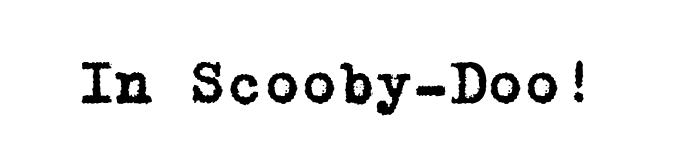
The image shows 60 px serif type, upright; set normal letter spacing, not underlined; low stroke contrast and a medium x-height.
